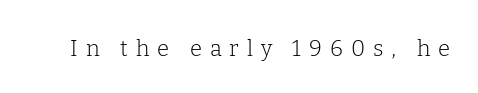
The image shows 22 px text type, upright; set unusually wide letter spacing (+0.36 em), not underlined.
